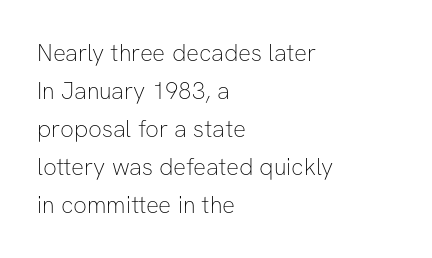
Q: Is the text bold? A: No.
Q: Is the text italic (slanted)? A: No, it is upright.
Q: Is the text underlined? A: No.
Q: How is the paragraph aligned? A: Left-aligned.
Q: Is the spacing between letters normal or unusually wide? A: Normal.
Q: Is the spacing between lines tight, normal or loose? A: Normal.
